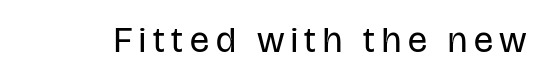
Bold? No — there's no thickening of the strokes. Observe the absence of serifs on each vertical stroke in this sample. The specimen omits any rule beneath the text block's lines. These lines are rendered in a variable-pitch font. Notice how the stems are strictly vertical — no italics here.
